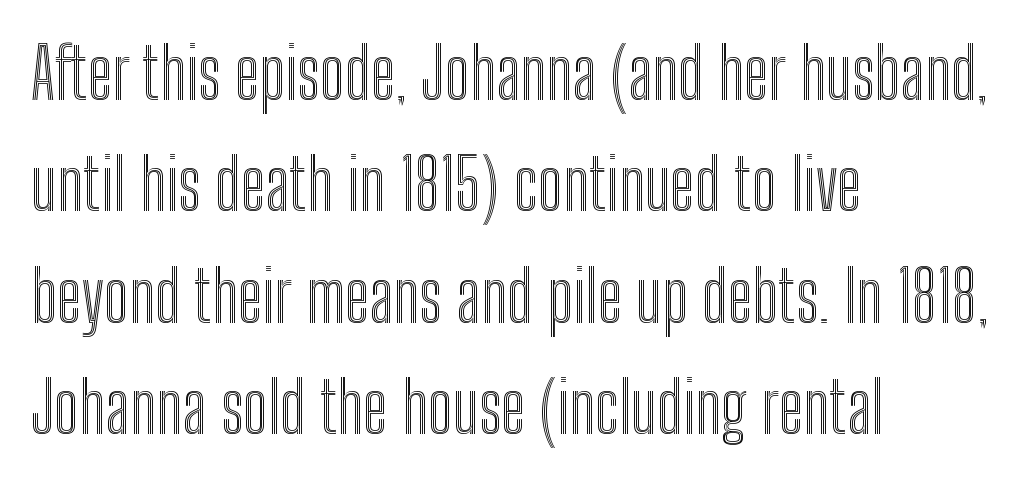
Q: Is the text italic (slanted)? A: No, it is upright.
Q: Is the text underlined? A: No.
Q: How is the paragraph aligned? A: Left-aligned.
Q: Is the spacing between letters normal or unusually wide? A: Normal.
Q: Is the spacing between lines tight, normal or loose? A: Normal.
Q: Width (condensed, normal, or wide)? A: Condensed.
Q: x-height? A: Medium.
Q: Monospaced? A: No.
